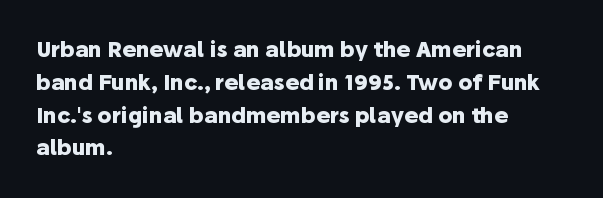
The image shows 21 px bold type, upright; set left-aligned, normal line spacing (1.56x), normal letter spacing, not underlined.
